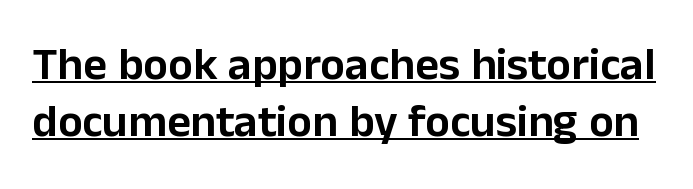
{"serif": "no", "italic": "no", "width": "normal", "stroke_contrast": "low", "x_height": "medium", "monospaced": "no", "underline": "yes", "line_spacing_ratio": 1.24, "letter_spacing": "normal", "letter_spacing_em": 0.0, "glyph_px": 46}
